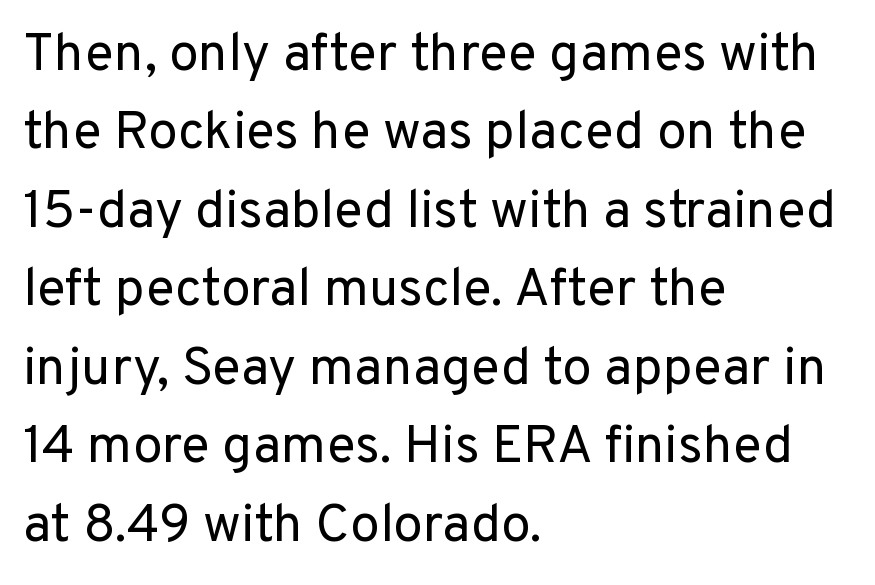
The baseline area is clear. No italicization has been applied; the sample stays upright. This is sans-serif lettering, the kind often seen on screens and signage. The lines sit at an ordinary, default distance from one another. Observe the ordinary spacing: letters are neighbours, not strangers.
